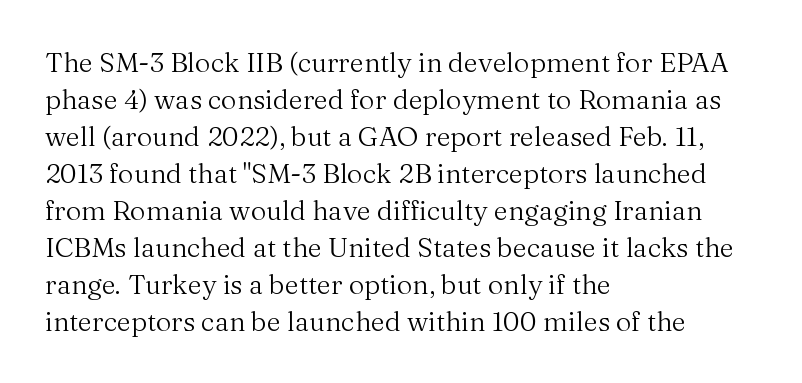
{"italic": "no", "bold": "no", "underline": "no", "align": "left", "line_spacing": "normal", "line_spacing_ratio": 1.37, "letter_spacing": "normal", "letter_spacing_em": 0.0, "glyph_px": 27}
